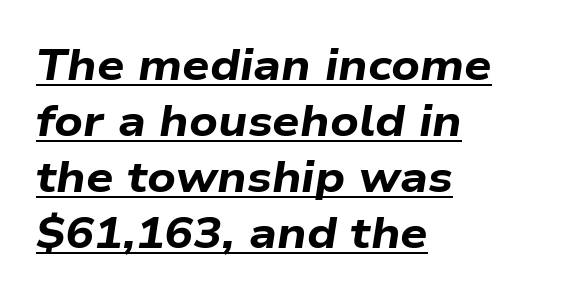
Q: Is the text bold? A: Yes.
Q: Is the text italic (slanted)? A: Yes, it leans right by about 9 degrees.
Q: Is the text underlined? A: Yes.
Q: How is the paragraph aligned? A: Left-aligned.
Q: Is the spacing between letters normal or unusually wide? A: Normal.
Q: Is the spacing between lines tight, normal or loose? A: Normal.
Q: Width (condensed, normal, or wide)? A: Wide.
Q: Stroke contrast? A: Low.
Q: x-height? A: Medium.
Q: Monospaced? A: No.
